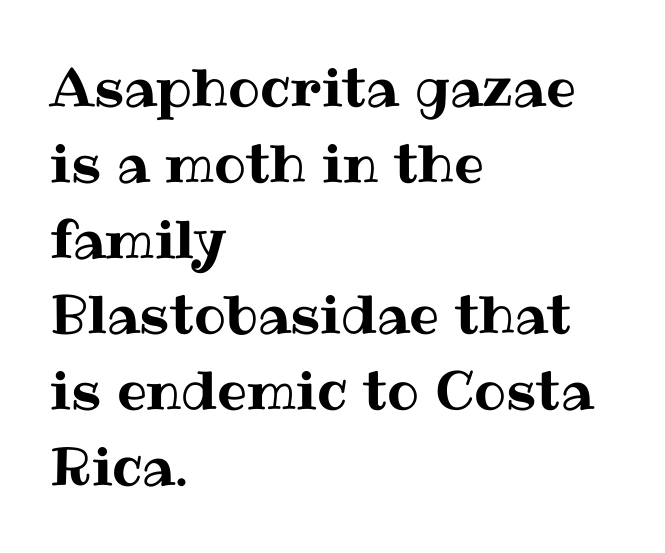
Q: Is the text italic (slanted)? A: No, it is upright.
Q: Is the text underlined? A: No.
Q: How is the paragraph aligned? A: Left-aligned.
Q: Is the spacing between letters normal or unusually wide? A: Normal.
Q: Is the spacing between lines tight, normal or loose? A: Normal.
Q: Width (condensed, normal, or wide)? A: Normal.
Q: Stroke contrast? A: Medium.
Q: x-height? A: Medium.
Q: Monospaced? A: No.
